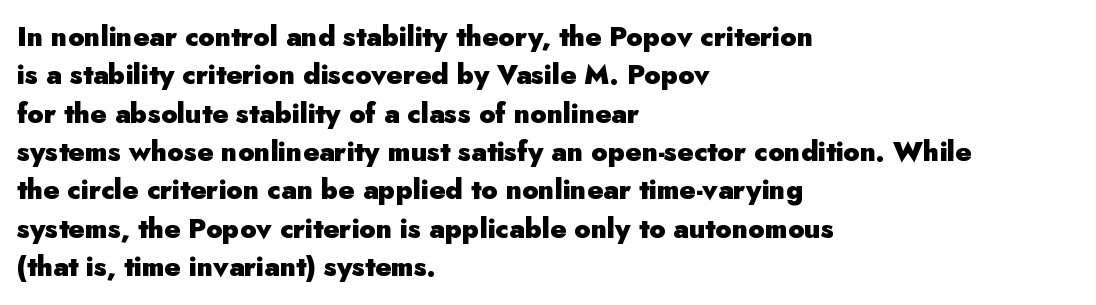
The image shows 27 px bold type, upright; set left-aligned, normal line spacing (1.42x), normal letter spacing, not underlined.
